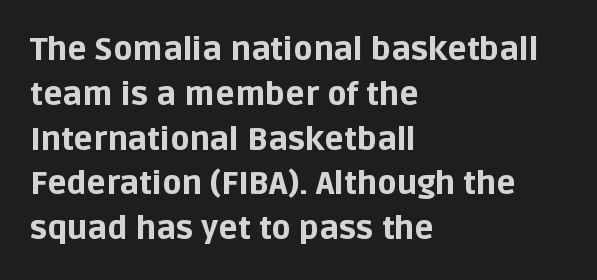
The rendering uses natural spacing where letterforms have individual widths. Underlining? Definitely not there. Leftover space on each line is placed entirely after the last word. Letterform terminals end flat and unadorned throughout the passage. These lines were composed using upright roman letters. The rendering uses a bold face; every stroke is thick and dark.
